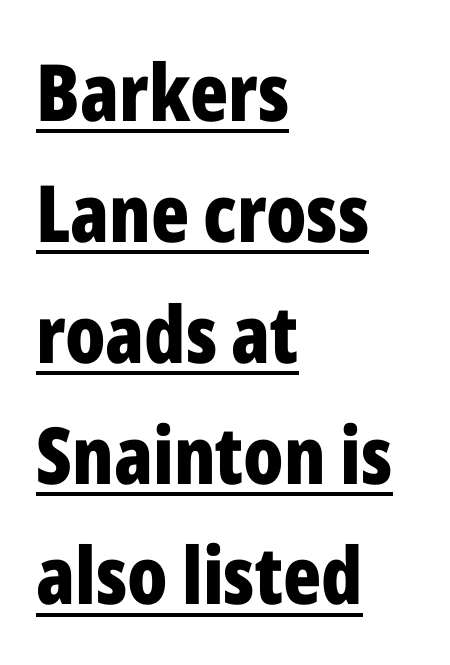
A typesetter would label this face a sans. Regarding leading, the lines here are spaced in the standard way. Is this a fixed-width face? No — the glyphs have proportional, varying widths. What decoration does the sample have? An underline.
